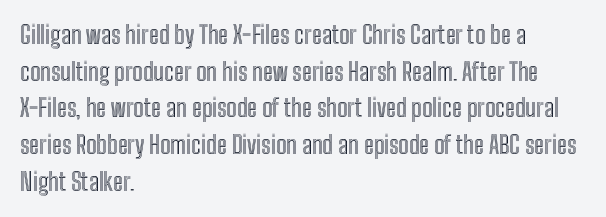
{"italic": "no", "underline": "no", "align": "left", "line_spacing": "normal", "line_spacing_ratio": 1.53, "letter_spacing": "normal", "letter_spacing_em": 0.0, "glyph_px": 24}
